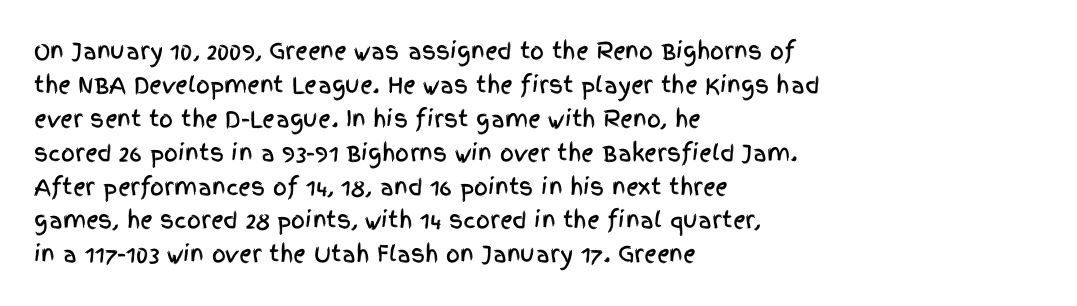
The image shows 22 px text type, upright; set left-aligned, normal line spacing (1.54x), normal letter spacing, not underlined.
